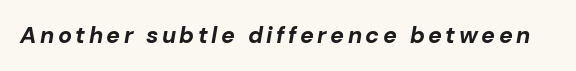
{"italic": "yes", "lean": "right", "slant_degrees": 10, "bold": "yes", "underline": "no", "glyph_px": 23}
